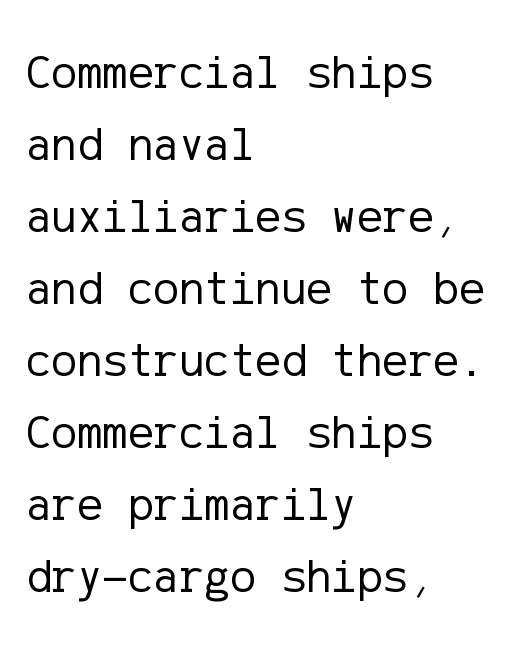
{"serif": "no", "italic": "no", "bold": "no", "weight": "regular", "width": "normal", "stroke_contrast": "low", "x_height": "medium", "underline": "no", "align": "left", "line_spacing": "normal", "line_spacing_ratio": 1.5, "letter_spacing": "normal", "letter_spacing_em": 0.0, "glyph_px": 48}
